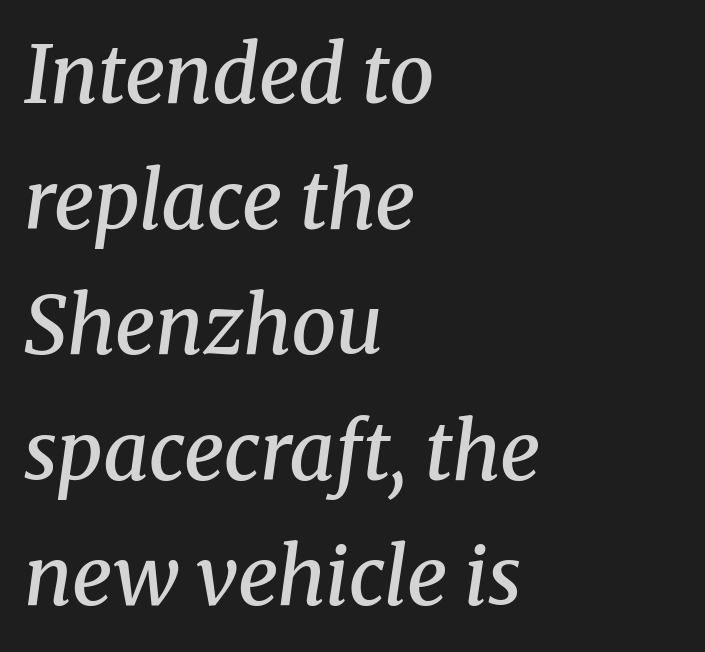
Old-style or modern, the face here clearly has serifs. The passage is arranged the way most books set body copy — flush left. Does the weight exceed regular? Yes, but only to semibold. Tracking value appears to be zero — textbook default spacing. What's the leading like? Ordinary, nothing unusual.
